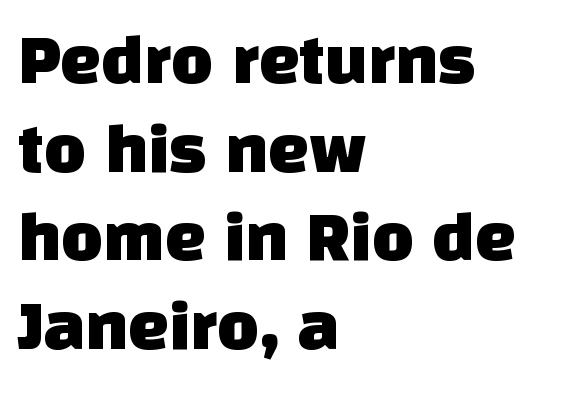
Q: Is the typeface a serif or a sans-serif typeface? A: Sans-serif.
Q: Is the text underlined? A: No.
Q: How is the paragraph aligned? A: Left-aligned.
Q: Is the spacing between letters normal or unusually wide? A: Normal.
Q: Width (condensed, normal, or wide)? A: Normal.
Q: Stroke contrast? A: Low.
Q: x-height? A: Large.
Q: Monospaced? A: No.
